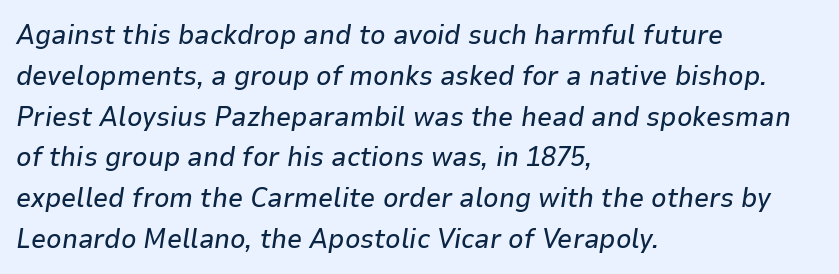
Layout note: lines flush left. The gap between lines stays unmarked. In terms of leading, this rendering sits right in the middle. Nobody touched the tracking dial on this one. The axis of the letterforms is tilted away from vertical.
